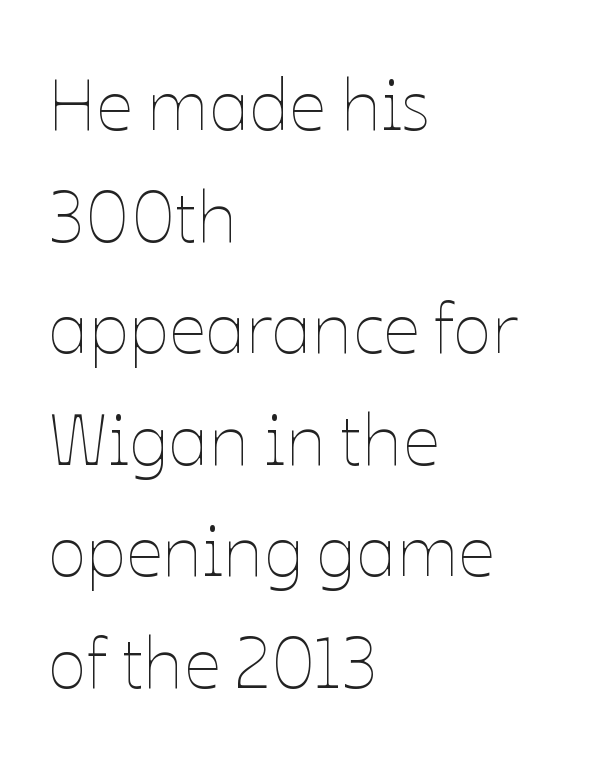
Is the type heavy? It reads as light-to-regular instead. A typesetter would call this proportional, since set widths differ per character. Leftover space on each line is placed entirely after the last word. Look at the tracking — it's just the regular setting, nothing added. Check the space under the baseline: it is left empty.
